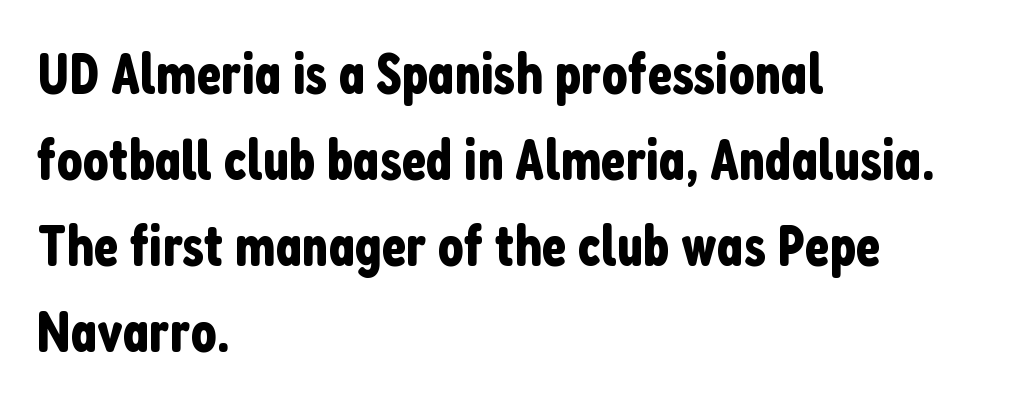
{"serif": "no", "italic": "no", "width": "condensed", "stroke_contrast": "low", "x_height": "medium", "monospaced": "no", "underline": "no", "align": "left", "line_spacing": "normal", "line_spacing_ratio": 1.51, "letter_spacing": "normal", "letter_spacing_em": 0.0, "glyph_px": 57}
